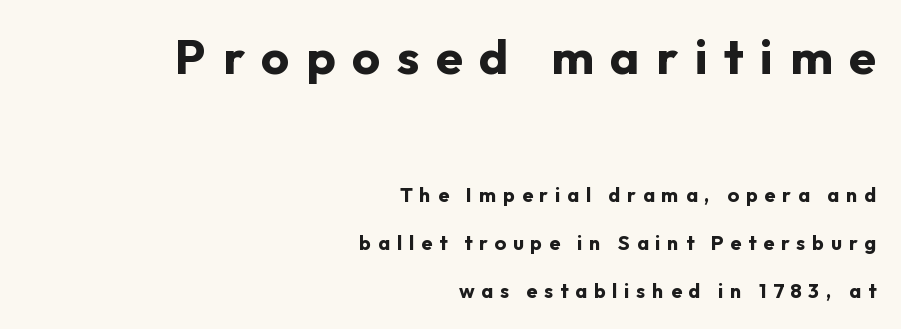
Q: Is the text bold? A: Yes.
Q: Is the text italic (slanted)? A: No, it is upright.
Q: Is the typeface a serif or a sans-serif typeface? A: Sans-serif.
Q: Is the text underlined? A: No.
Q: How is the paragraph aligned? A: Right-aligned.
Q: Is the spacing between letters normal or unusually wide? A: Unusually wide.
Q: Is the spacing between lines tight, normal or loose? A: Loose.
Q: Which block of text is set in a larger size, the first (top) or the second (bottom)? A: The first (top) one.
Q: Width (condensed, normal, or wide)? A: Normal.
Q: Stroke contrast? A: Low.
Q: x-height? A: Medium.
Q: Monospaced? A: No.
